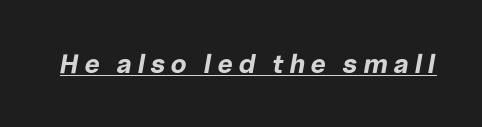
The image shows 27 px bold type, italic (leaning right); set unusually wide letter spacing (+0.21 em), underlined.
